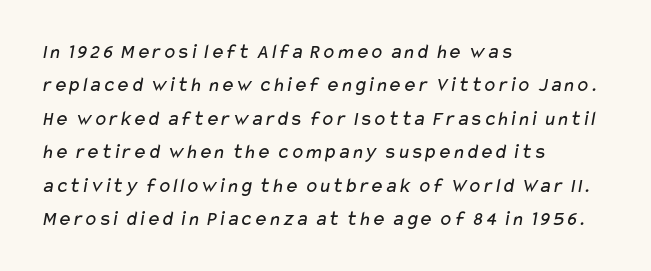
Q: Is the text bold? A: No.
Q: Is the text underlined? A: No.
Q: How is the paragraph aligned? A: Left-aligned.
Q: Is the spacing between letters normal or unusually wide? A: Normal.
Q: Is the spacing between lines tight, normal or loose? A: Normal.
